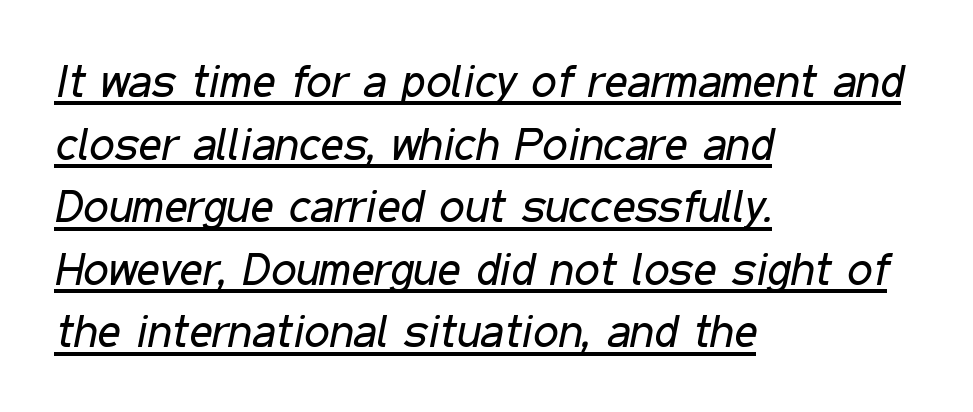
The words here are underlined. Look at the tracking — it's just the regular setting, nothing added. The passage shown is typed in a proportional face where columns would drift. Where is the straight margin? On the left. In terms of posture, this sample is oblique. These lines sit exactly where default settings would place them.
